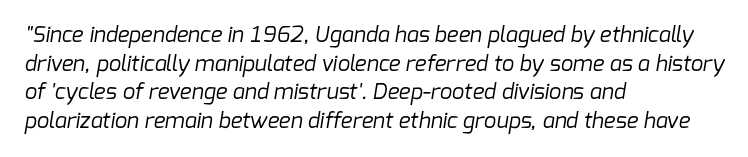
Q: Is the text bold? A: No.
Q: Is the text underlined? A: No.
Q: How is the paragraph aligned? A: Left-aligned.
Q: Is the spacing between letters normal or unusually wide? A: Normal.
Q: Is the spacing between lines tight, normal or loose? A: Normal.
